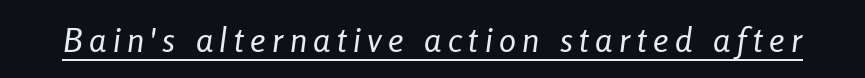
Q: Is the text bold? A: No.
Q: Is the text italic (slanted)? A: Yes, it leans right by about 8 degrees.
Q: Is the text underlined? A: Yes.
Q: Width (condensed, normal, or wide)? A: Condensed.
Q: Stroke contrast? A: Low.
Q: x-height? A: Medium.
Q: Monospaced? A: No.
